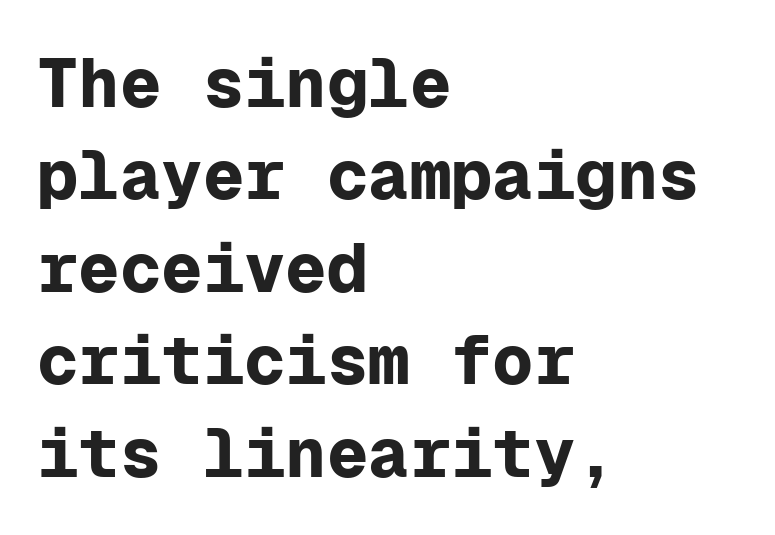
The passage is arranged the way most books set body copy — flush left. It's the straight-up-and-down kind of type. The block of text has a typical density, with ordinary space between rows. Do the characters align in a grid? Yes, the font is monospaced. The gap between lines stays unmarked.
